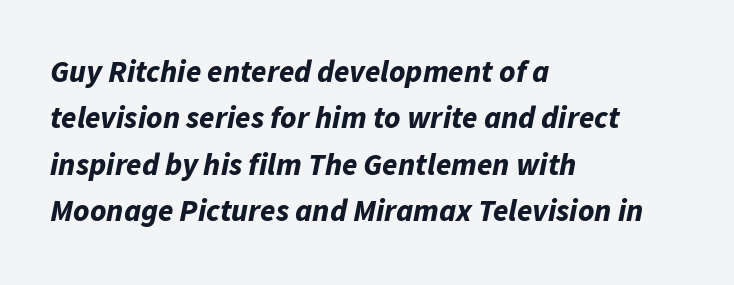
{"italic": "yes", "lean": "right", "slant_degrees": 11, "bold": "yes", "weight": "bold", "width": "normal", "stroke_contrast": "low", "x_height": "medium", "monospaced": "no", "underline": "no", "align": "left", "line_spacing": "normal", "line_spacing_ratio": 1.5, "letter_spacing": "normal", "letter_spacing_em": 0.0, "glyph_px": 31}
